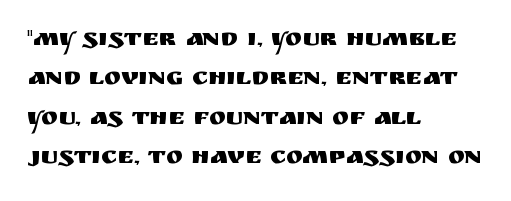
The setting favours the left margin, as ordinary paragraphs usually do. Is there any slant? The stems are plumb. A bare baseline throughout the passage. The letterforms sit shoulder to shoulder at normal distance. These lines sit exactly where default settings would place them.
